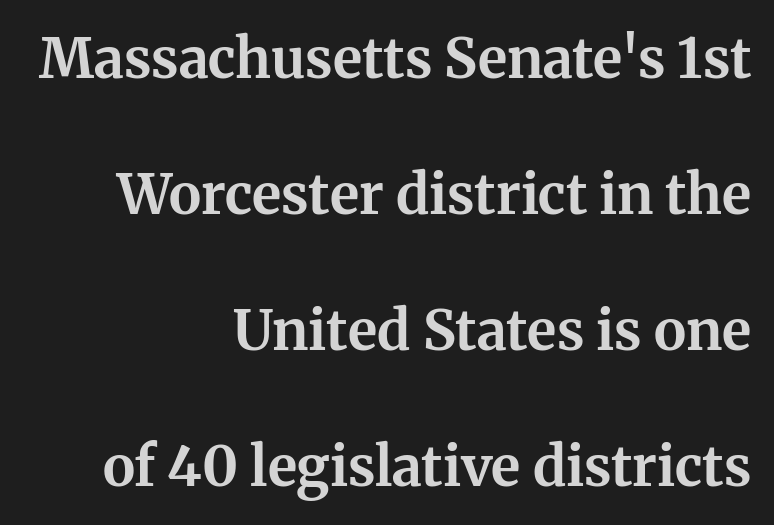
{"serif": "yes", "italic": "no", "bold": "yes", "weight": "bold", "width": "normal", "stroke_contrast": "medium", "x_height": "medium", "monospaced": "no", "underline": "no", "align": "right", "line_spacing": "loose", "line_spacing_ratio": 2.47, "letter_spacing": "normal", "letter_spacing_em": 0.0, "glyph_px": 55}
